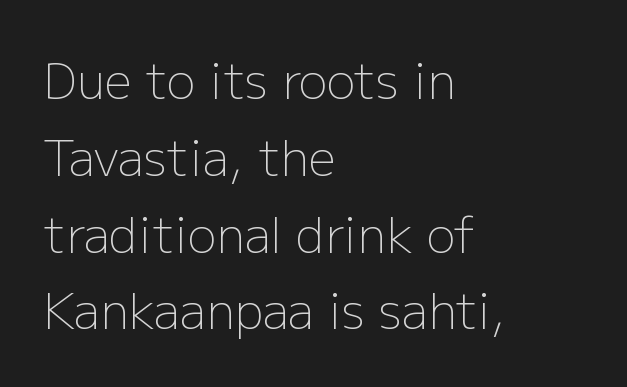
The image shows 48 px light sans-serif type, upright; set left-aligned, normal line spacing (1.6x), normal letter spacing, not underlined; low stroke contrast and a medium x-height.
